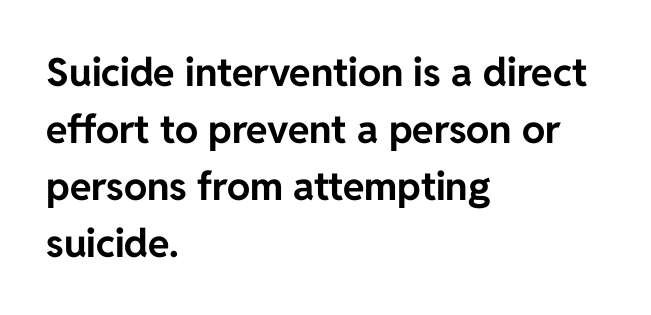
{"serif": "no", "italic": "no", "bold": "yes", "weight": "bold", "width": "normal", "stroke_contrast": "low", "x_height": "medium", "monospaced": "no", "underline": "no", "align": "left", "line_spacing": "normal", "line_spacing_ratio": 1.46, "letter_spacing": "normal", "letter_spacing_em": 0.0, "glyph_px": 39}
